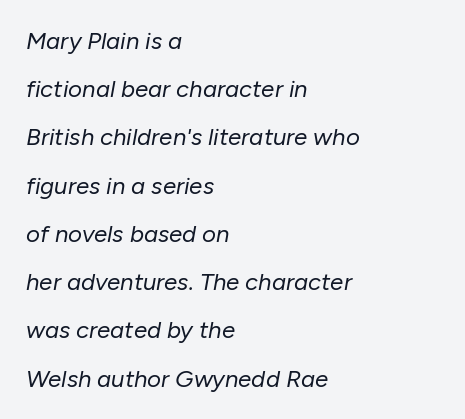
The image shows 24 px text type, italic (leaning right); set left-aligned, loose line spacing (2.01x), normal letter spacing, not underlined.
